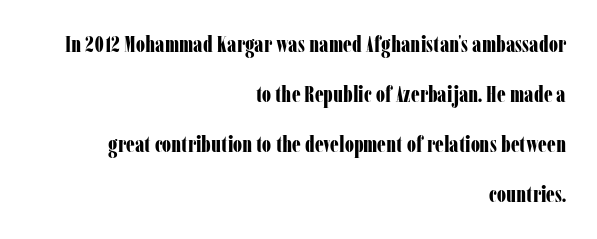
In CSS terms this would be text-align: right. On the weight axis this lands at bold, roughly 700. The tracking reads as untouched default to a designer's eye. Plain, unruled lines of type.
